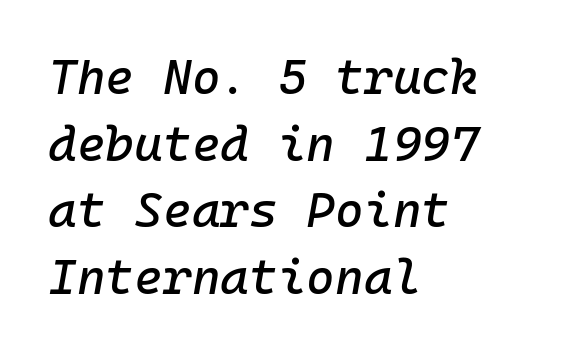
These lines stack with their left ends in a neat column. Letters rest on an invisible, unmarked baseline. A normal amount of white space separates one row of letters from the next. There's an unmistakable incline to the writing here. Observe the ordinary spacing: letters are neighbours, not strangers. Monospaced: the letters line up in strict vertical columns.
